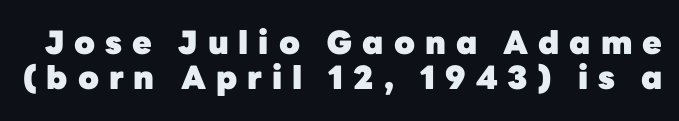
The image shows 32 px heavy sans-serif type, upright; set tight line spacing (1.08x), unusually wide letter spacing (+0.31 em), not underlined; low stroke contrast and a medium x-height.
